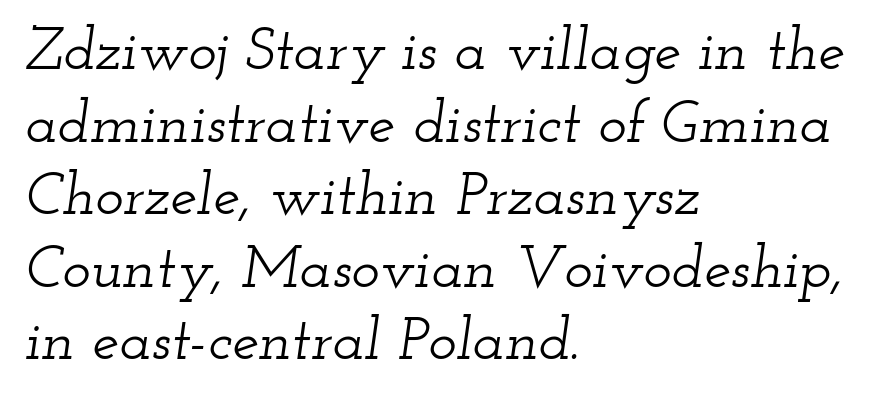
Q: Is the text italic (slanted)? A: Yes, it leans right by about 12 degrees.
Q: Is the typeface a serif or a sans-serif typeface? A: Serif.
Q: Is the text underlined? A: No.
Q: How is the paragraph aligned? A: Left-aligned.
Q: Is the spacing between letters normal or unusually wide? A: Normal.
Q: Width (condensed, normal, or wide)? A: Wide.
Q: Stroke contrast? A: Low.
Q: x-height? A: Small.
Q: Monospaced? A: No.
